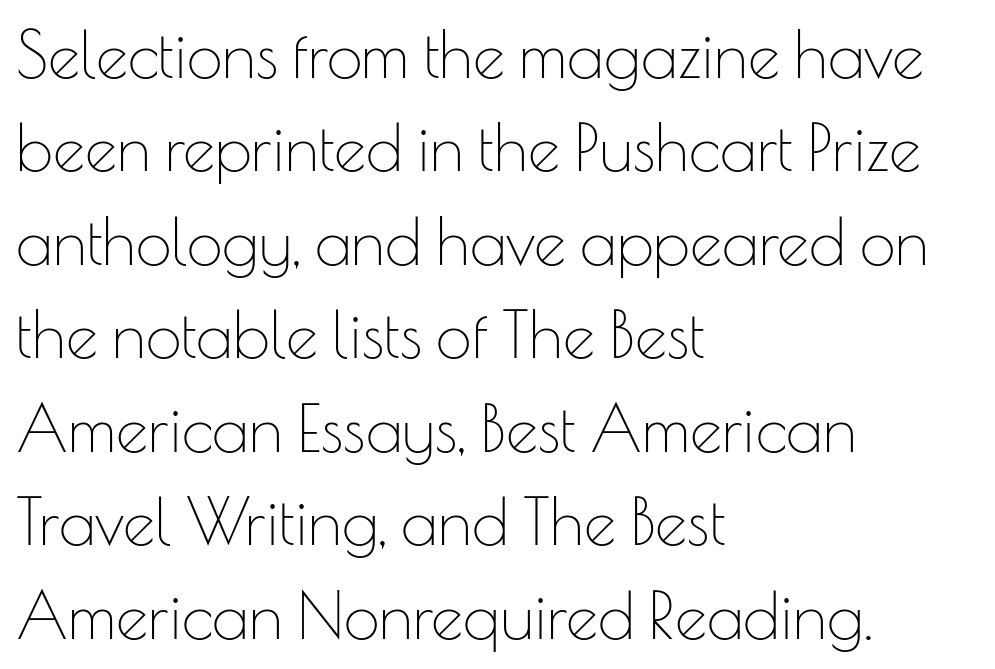
Q: Is the text bold? A: No.
Q: Is the text italic (slanted)? A: No, it is upright.
Q: Is the typeface a serif or a sans-serif typeface? A: Sans-serif.
Q: Is the text underlined? A: No.
Q: How is the paragraph aligned? A: Left-aligned.
Q: Is the spacing between letters normal or unusually wide? A: Normal.
Q: Is the spacing between lines tight, normal or loose? A: Normal.
Q: Width (condensed, normal, or wide)? A: Normal.
Q: Stroke contrast? A: Low.
Q: x-height? A: Small.
Q: Monospaced? A: No.
